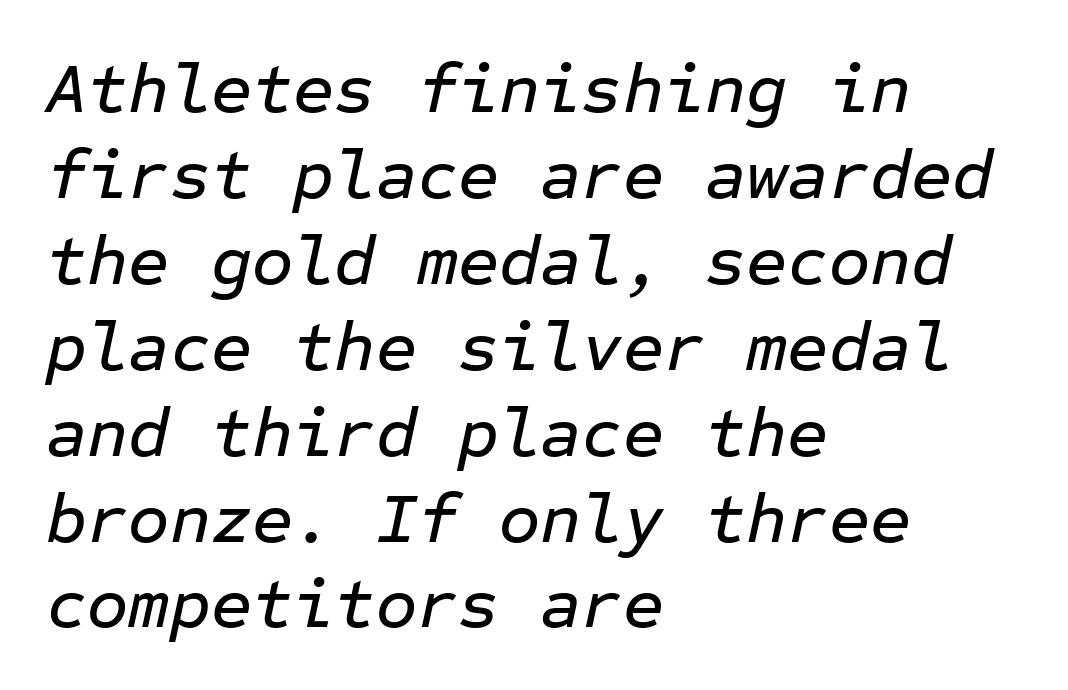
The image shows 71 px text type, italic (leaning right), monospaced; set left-aligned, line spacing 1.21x, normal letter spacing, not underlined; low stroke contrast and a medium x-height.
